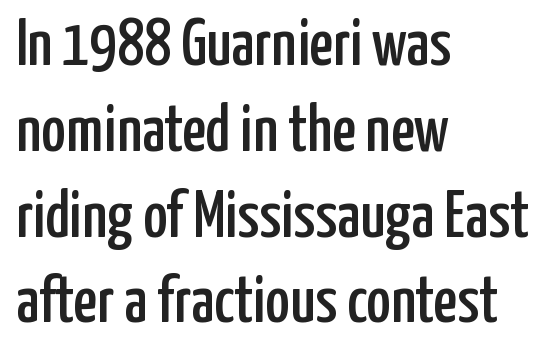
The image shows 66 px condensed sans-serif type, upright; set left-aligned, normal line spacing (1.3x), normal letter spacing, not underlined; low stroke contrast and a medium x-height.
